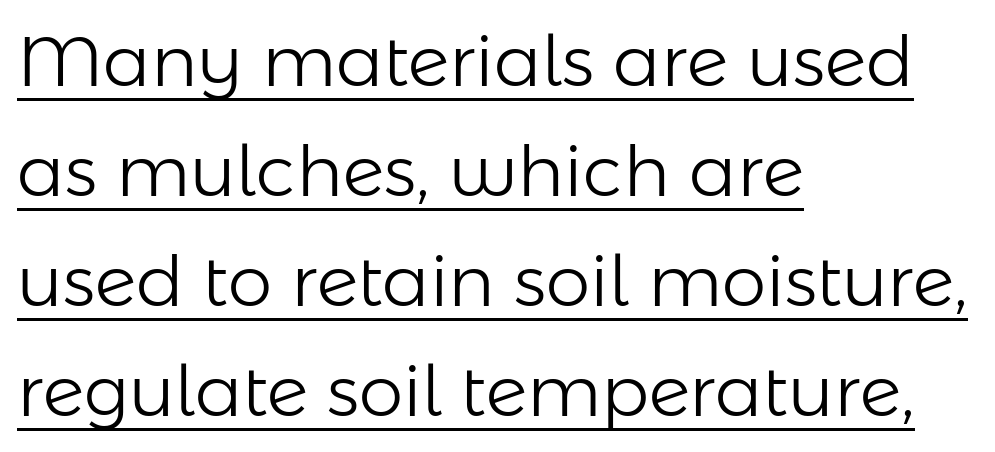
{"serif": "no", "italic": "no", "bold": "no", "weight": "light", "width": "normal", "stroke_contrast": "low", "x_height": "medium", "monospaced": "no", "underline": "yes", "align": "left", "line_spacing": "normal", "line_spacing_ratio": 1.55, "letter_spacing": "normal", "letter_spacing_em": 0.0, "glyph_px": 71}
